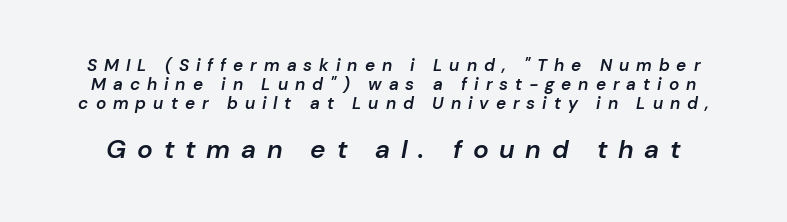
{"italic": "yes", "lean": "right", "slant_degrees": 10, "bold": "semi", "underline": "no", "line_spacing": "tight", "line_spacing_ratio": 1.13, "letter_spacing": "wide", "letter_spacing_em": 0.41, "larger_block": "second", "size_ratio": 1.53, "glyph_px": 26}
